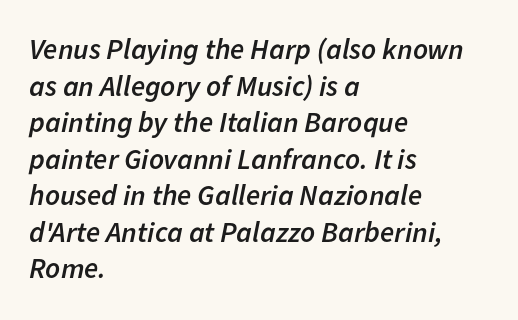
A typesetter would call this leading conventional body-copy spacing. Emphasis by weight is partial: semibold. Slanted lettering throughout. Honestly, there is no underline to notice here at all.
